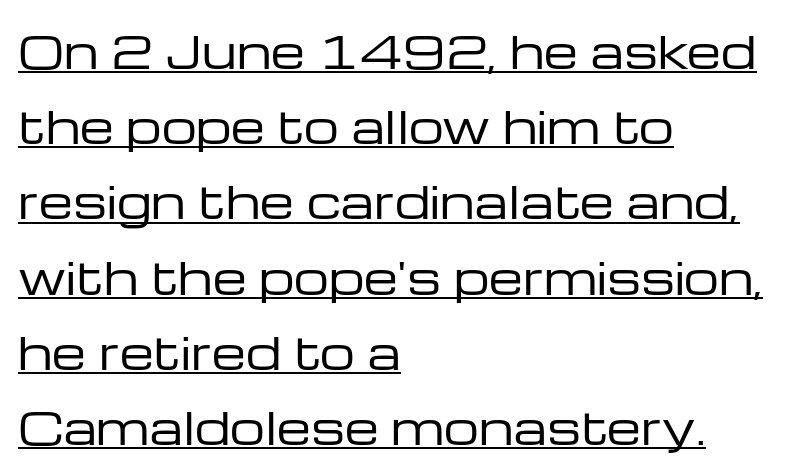
Upright lettering throughout. Here the designer chose a conventional face with non-uniform glyph widths. The ragged edge is on the right, which tells us the setting is flush left. A sans-serif font was chosen for this passage.
